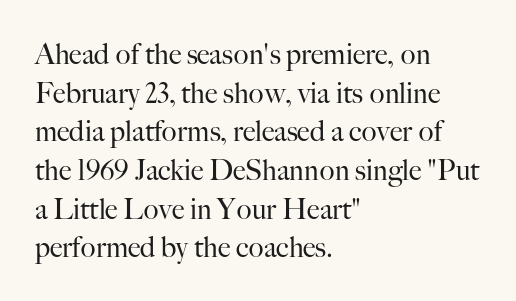
{"serif": "yes", "italic": "no", "bold": "no", "weight": "regular", "width": "normal", "stroke_contrast": "high", "x_height": "small", "monospaced": "no", "underline": "no", "align": "left", "line_spacing": "normal", "line_spacing_ratio": 1.38, "letter_spacing": "normal", "letter_spacing_em": 0.0, "glyph_px": 28}
